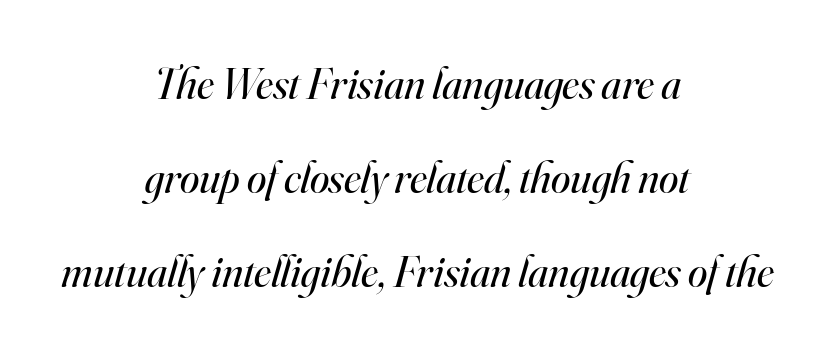
Q: Is the text bold? A: No.
Q: Is the text italic (slanted)? A: Yes, it leans right by about 16 degrees.
Q: Is the typeface a serif or a sans-serif typeface? A: Serif.
Q: Is the text underlined? A: No.
Q: How is the paragraph aligned? A: Centered.
Q: Is the spacing between letters normal or unusually wide? A: Normal.
Q: Is the spacing between lines tight, normal or loose? A: Loose.
Q: Width (condensed, normal, or wide)? A: Normal.
Q: Stroke contrast? A: High.
Q: x-height? A: Small.
Q: Monospaced? A: No.
